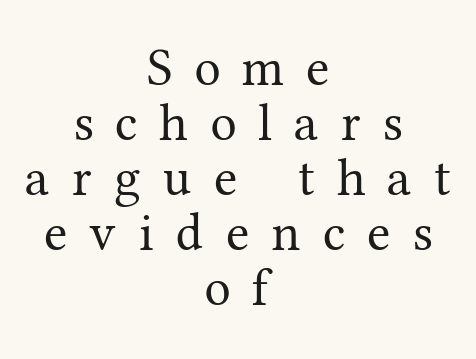
Check where the strokes stop: tiny serifs finish them off. Beneath every word, the page is bare. You can tell it's not italic because the verticals are truly vertical. Leftover space on each line is divided equally before and after the words. Nothing heavy about these letters — not bold at all.
